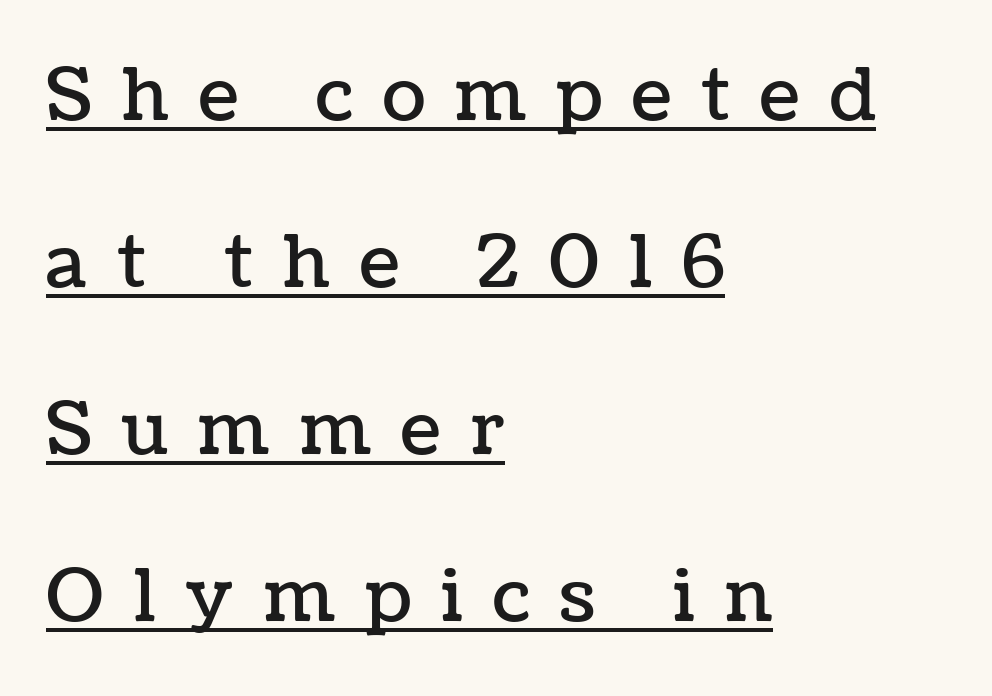
Caption: lettering with a line underneath. The setting favours the left margin, as ordinary paragraphs usually do. Character widths vary here, with narrow letters taking less room than wide ones. Is the letter spacing exaggerated? Yes — the characters are pushed far apart.
